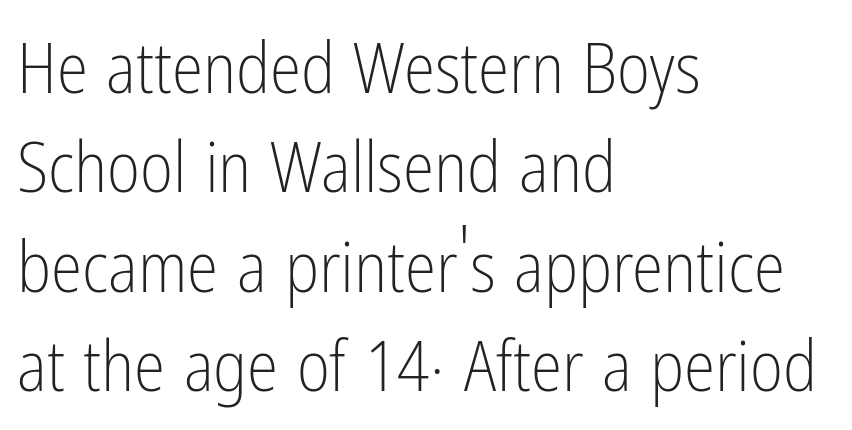
The font family rendered here belongs to the sans-serif group. Glance below the letters and you will spot only blank space. The passage is arranged the way most books set body copy — flush left. Weight class: somewhere from thin through regular.
